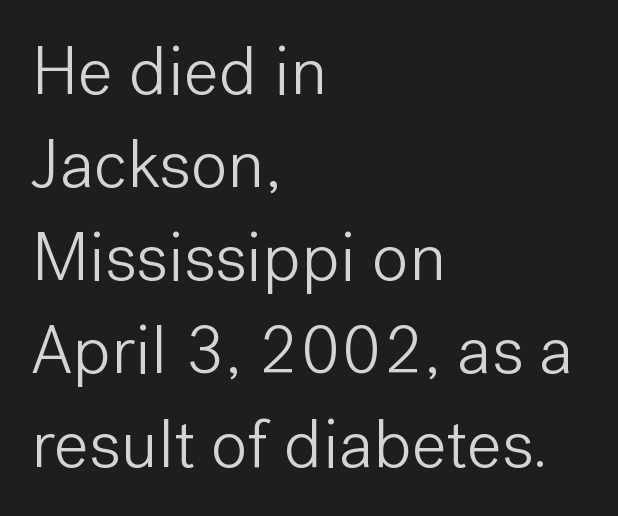
The axis of the letterforms is exactly vertical. Left-aligned paragraph, ragged on the right. The rendering uses natural spacing where letterforms have individual widths. The rows are spaced the way most documents space them. The passage shown is not underscored anywhere.
